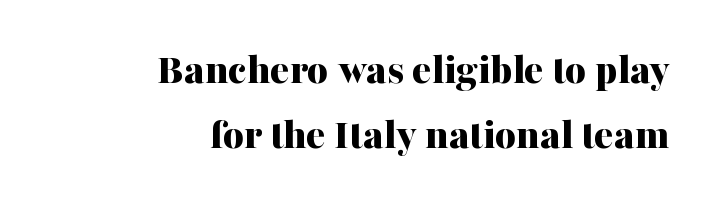
The rendering shows small feet on the letterforms — a serif design. The string is rendered with underlining switched off. Leading matches the norm, producing a regular column. These lines were composed using upright roman letters.
